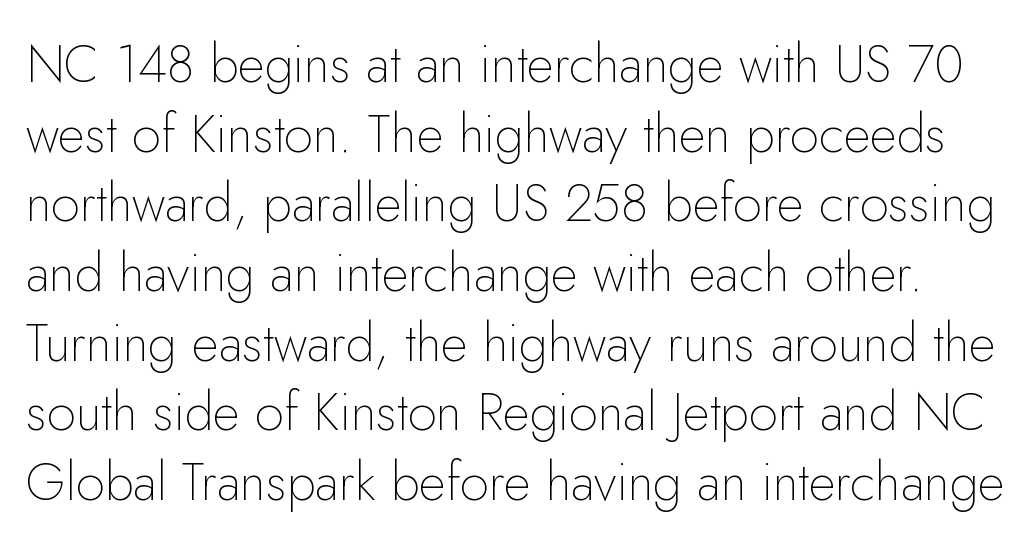
Posture: vertical. Glyph-to-glyph distance matches everyday printed text. A light-to-regular cut is what we see here. Font category for this specimen: sans-serif. The gap between lines stays unmarked. The rendering uses a moderate line-height, typical for paragraphs.
